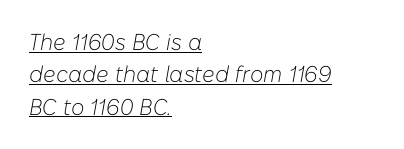
Left-aligned paragraph, ragged on the right. Caption: lettering with a line underneath. Does the lettering tilt? It does — this is italic. The characters are drawn with everyday or finer stroke widths.
